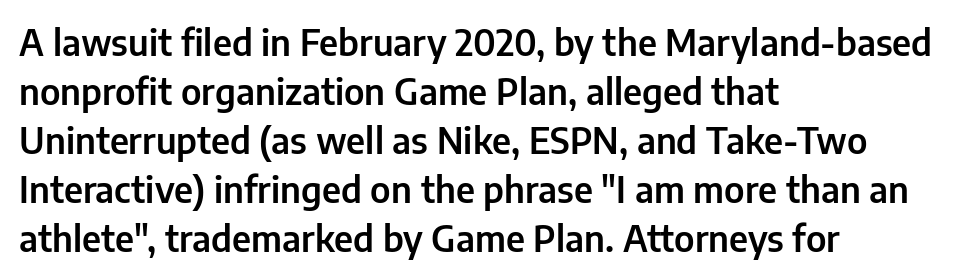
Nope, not italic — everything's standing straight. In terms of leading, this rendering sits right in the middle. Lines of text with bare space underneath. Each letter's strokes conclude bluntly, with no projecting serifs. Casual observation: everything's shoved over to the left. Character widths vary here, with narrow letters taking less room than wide ones.
